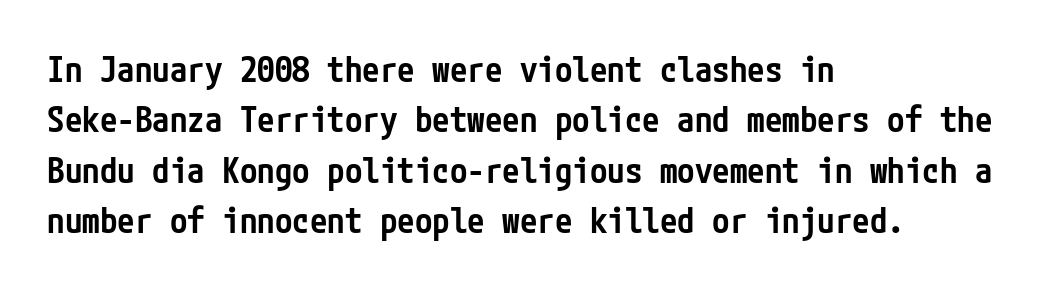
The image shows 35 px semibold, condensed sans-serif type, upright; set left-aligned, normal line spacing (1.44x), normal letter spacing, not underlined; low stroke contrast and a medium x-height.
